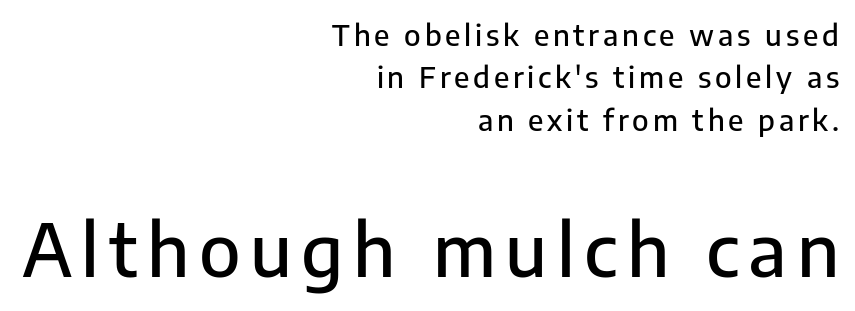
The image shows 73 px sans-serif type, upright; set right-aligned, normal line spacing (1.46x), not underlined; the second (bottom) block is 2.52x larger; low stroke contrast and a medium x-height.
